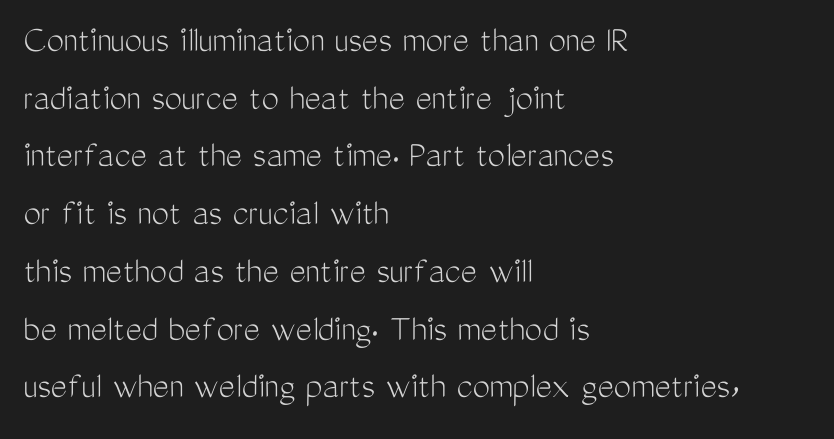
Q: Is the text bold? A: No.
Q: Is the text italic (slanted)? A: No, it is upright.
Q: Is the typeface a serif or a sans-serif typeface? A: Sans-serif.
Q: Is the text underlined? A: No.
Q: How is the paragraph aligned? A: Left-aligned.
Q: Is the spacing between letters normal or unusually wide? A: Normal.
Q: Is the spacing between lines tight, normal or loose? A: Normal.
Q: Width (condensed, normal, or wide)? A: Condensed.
Q: Stroke contrast? A: Medium.
Q: x-height? A: Medium.
Q: Monospaced? A: No.
